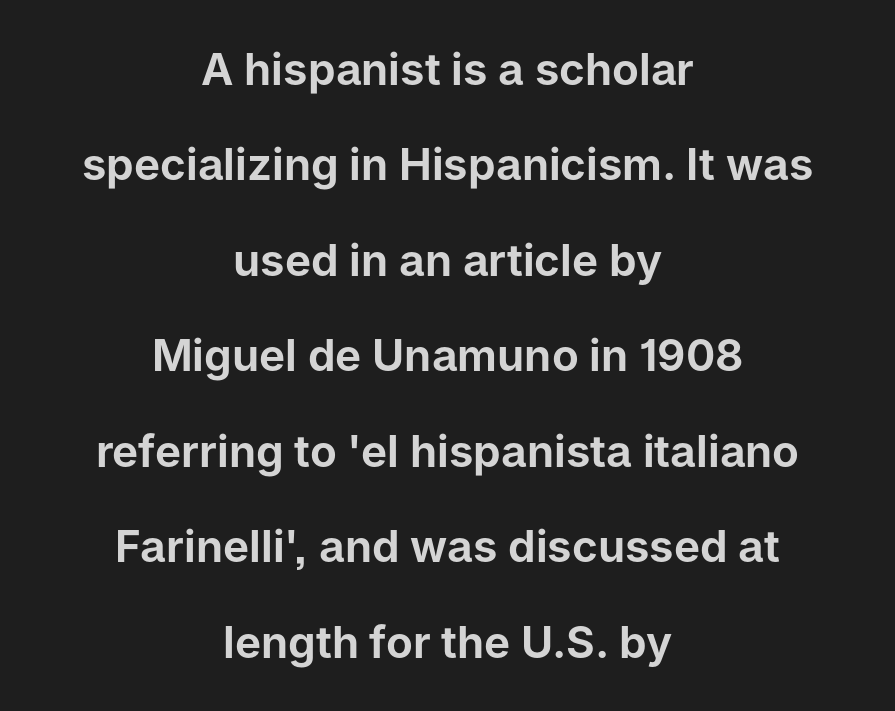
The image shows 44 px sans-serif type, upright; set centered, loose line spacing (2.17x), normal letter spacing, not underlined; low stroke contrast and a medium x-height.
